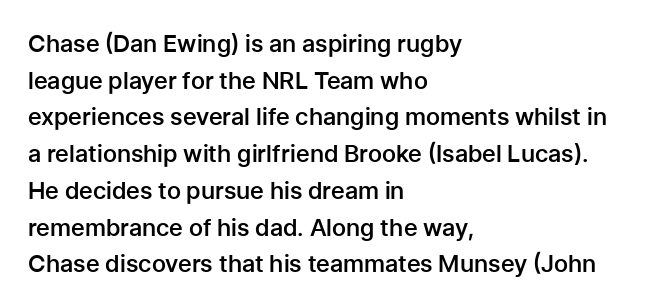
{"italic": "no", "bold": "semi", "underline": "no", "align": "left", "line_spacing": "normal", "line_spacing_ratio": 1.53, "letter_spacing": "normal", "letter_spacing_em": 0.0, "glyph_px": 24}
